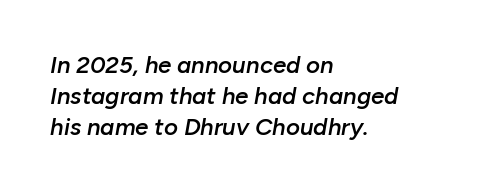
The image shows 24 px text type, italic (leaning right); set left-aligned, normal line spacing (1.29x), normal letter spacing, not underlined.
